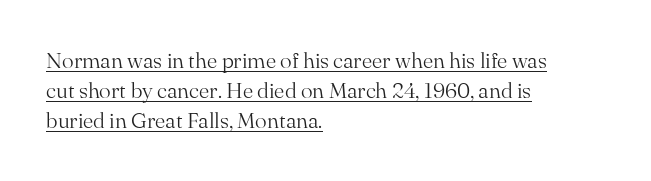
{"italic": "no", "bold": "no", "underline": "yes", "align": "left", "line_spacing": "normal", "line_spacing_ratio": 1.37, "letter_spacing": "normal", "letter_spacing_em": 0.0, "glyph_px": 22}
